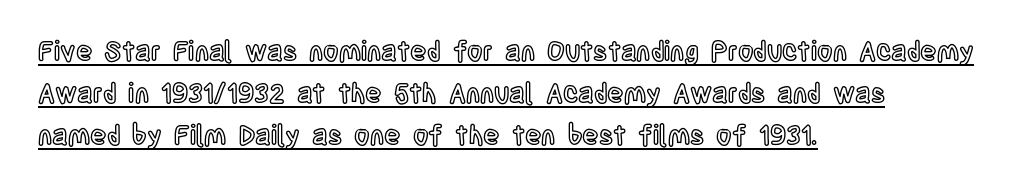
The image shows 27 px text type, upright; set left-aligned, normal line spacing (1.56x), normal letter spacing, underlined.
